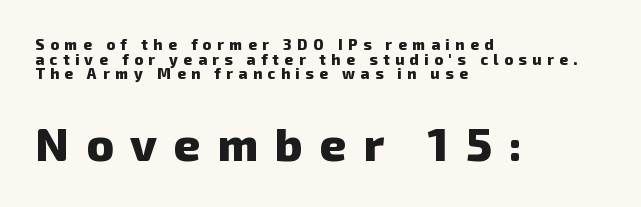
The image shows 46 px heavy sans-serif type; set left-aligned, tight line spacing (0.97x), unusually wide letter spacing (+0.37 em), not underlined; the second (bottom) block is 3.07x larger; low stroke contrast and a medium x-height.
